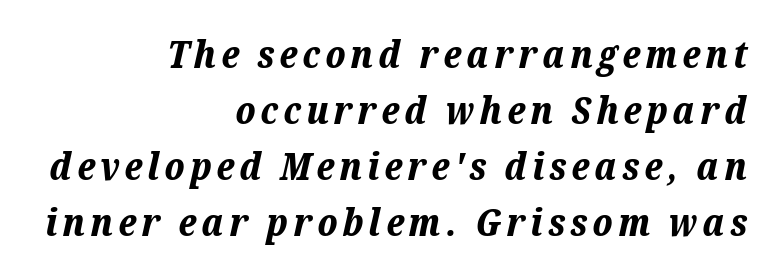
Varying glyph widths throughout — classic text-font behaviour. Anything drawn beneath the words? Only blank space. This sample uses an oblique cut, with every glyph tilted off the vertical. As a designer I'd log this as weight 700, bold. Summary of vertical rhythm: regular, with standard interline spacing. Alignment: flush right.
